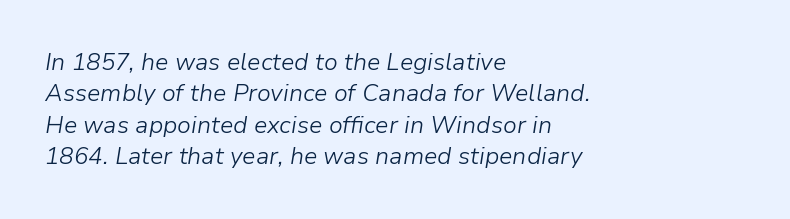
The image shows 24 px text type, italic (leaning right); set left-aligned, normal line spacing (1.31x), normal letter spacing, not underlined.
